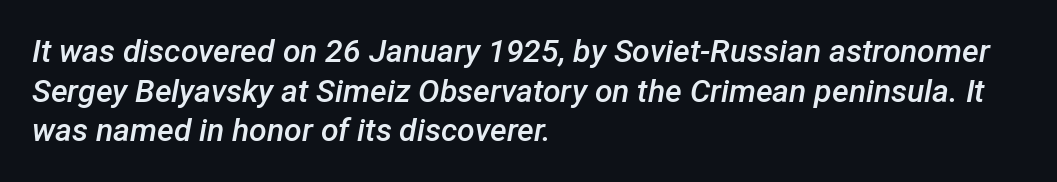
Q: Is the text bold? A: Semi-bold.
Q: Is the text italic (slanted)? A: Yes, it leans right by about 12 degrees.
Q: Is the text underlined? A: No.
Q: How is the paragraph aligned? A: Left-aligned.
Q: Is the spacing between letters normal or unusually wide? A: Normal.
Q: Width (condensed, normal, or wide)? A: Normal.
Q: Stroke contrast? A: Low.
Q: x-height? A: Medium.
Q: Monospaced? A: No.
